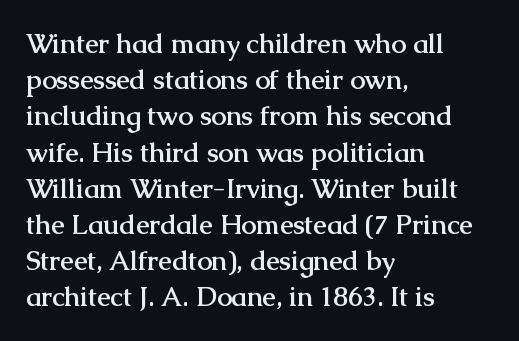
{"italic": "no", "bold": "yes", "underline": "no", "align": "left", "line_spacing": "normal", "line_spacing_ratio": 1.34, "letter_spacing": "normal", "letter_spacing_em": 0.0, "glyph_px": 27}
